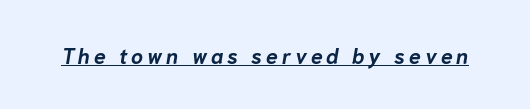
{"italic": "yes", "lean": "right", "slant_degrees": 10, "bold": "yes", "underline": "yes", "glyph_px": 21}
